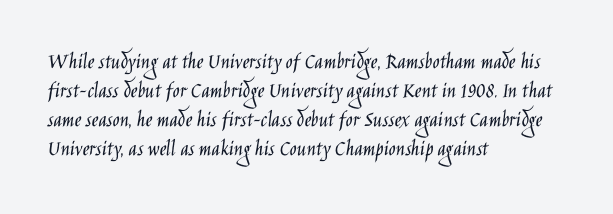
The image shows 23 px text type; set left-aligned, normal line spacing (1.26x), normal letter spacing, not underlined.
